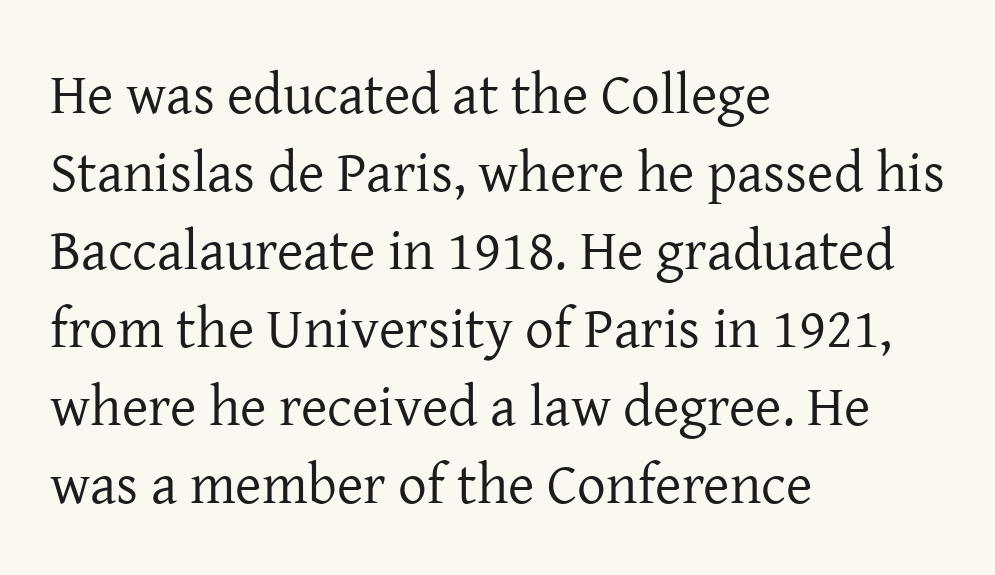
Q: Is the text bold? A: No.
Q: Is the text italic (slanted)? A: No, it is upright.
Q: Is the typeface a serif or a sans-serif typeface? A: Serif.
Q: Is the text underlined? A: No.
Q: How is the paragraph aligned? A: Left-aligned.
Q: Is the spacing between letters normal or unusually wide? A: Normal.
Q: Is the spacing between lines tight, normal or loose? A: Normal.
Q: Width (condensed, normal, or wide)? A: Normal.
Q: Stroke contrast? A: Low.
Q: x-height? A: Medium.
Q: Monospaced? A: No.
